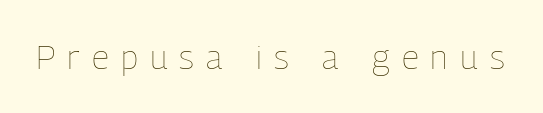
The passage shown is not bold in any degree. Substantial extra tracking has been applied to these lines. A bare baseline throughout the passage. The specimen reads as upright at a glance. The rendering uses natural spacing where letterforms have individual widths.
